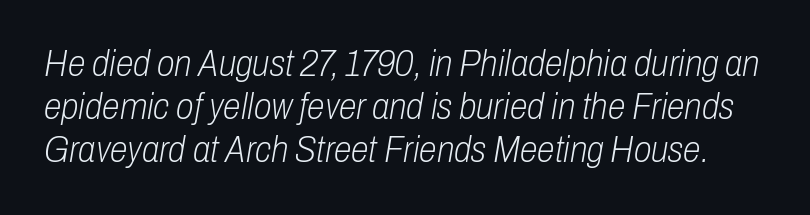
Q: Is the text bold? A: No.
Q: Is the text italic (slanted)? A: Yes, it leans right by about 10 degrees.
Q: Is the text underlined? A: No.
Q: Is the spacing between letters normal or unusually wide? A: Normal.
Q: Width (condensed, normal, or wide)? A: Condensed.
Q: Stroke contrast? A: Low.
Q: x-height? A: Medium.
Q: Monospaced? A: No.
